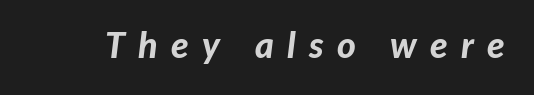
{"italic": "yes", "lean": "right", "slant_degrees": 7, "bold": "yes", "weight": "bold", "width": "normal", "stroke_contrast": "low", "x_height": "medium", "monospaced": "no", "underline": "no", "letter_spacing": "wide", "letter_spacing_em": 0.37, "glyph_px": 36}
